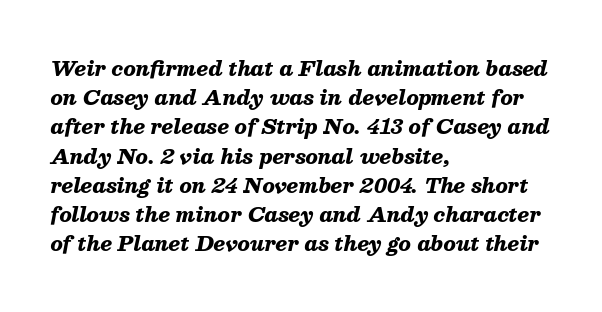
What's the leading like? Ordinary, nothing unusual. Pretty heavy lettering here — definitely bold. These lines are set flush left with a ragged right edge. Nothing unusual about the tracking: characters are spaced as the font intends. Quick note: italic.
